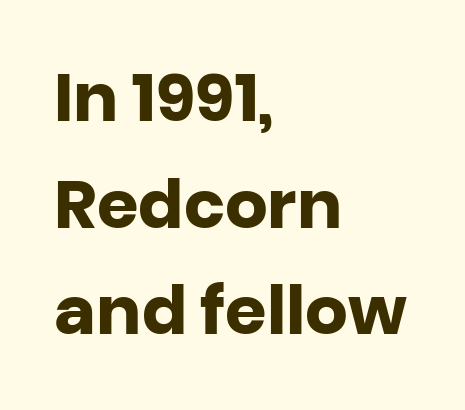
The image shows 67 px heavy sans-serif type, upright; set left-aligned, normal line spacing (1.59x), normal letter spacing, not underlined; low stroke contrast and a large x-height.
